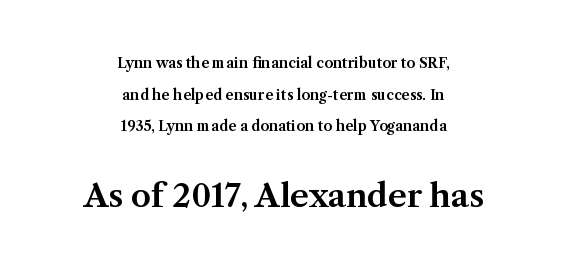
The image shows 32 px serif type, upright; set centered, loose line spacing (2.26x), normal letter spacing, not underlined; the second (bottom) block is 2.29x larger; medium stroke contrast and a medium x-height.
